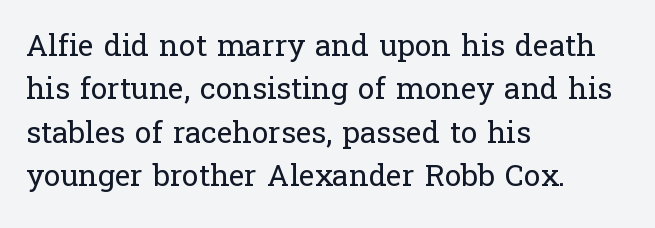
{"serif": "yes", "italic": "no", "bold": "no", "weight": "regular", "width": "normal", "stroke_contrast": "low", "x_height": "medium", "monospaced": "no", "underline": "no", "align": "left", "line_spacing": "normal", "line_spacing_ratio": 1.45, "letter_spacing": "normal", "letter_spacing_em": 0.0, "glyph_px": 30}
